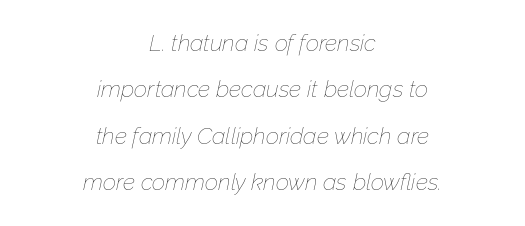
The image shows 23 px text type, italic (leaning right); set centered, loose line spacing (2.02x), normal letter spacing, not underlined.
